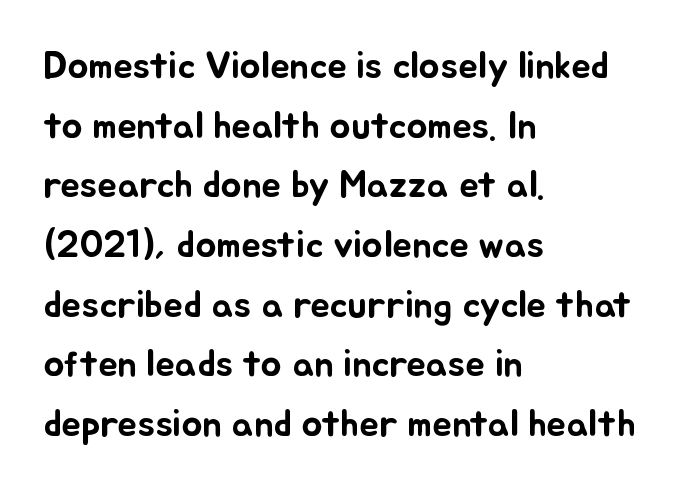
{"italic": "no", "width": "normal", "stroke_contrast": "low", "x_height": "small", "monospaced": "no", "underline": "no", "align": "left", "line_spacing": "normal", "line_spacing_ratio": 1.53, "letter_spacing": "normal", "letter_spacing_em": 0.0, "glyph_px": 39}
